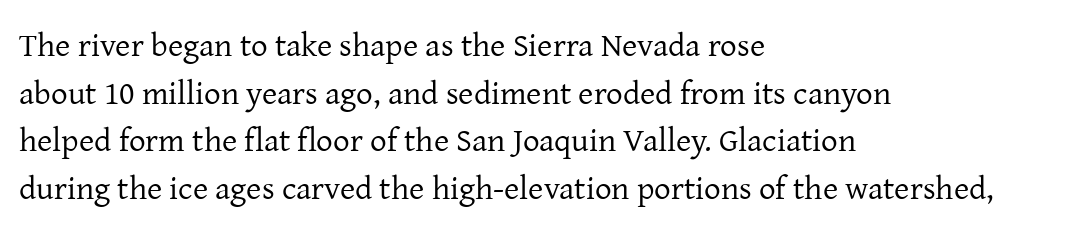
You could not count columns in this text — the font is proportionally spaced. The font's upright variant was chosen for this text. A quiet, ordinary-to-light weight characterises the typeface. The string is rendered with underlining switched off. The paragraph has a hard left edge and a soft right edge.
